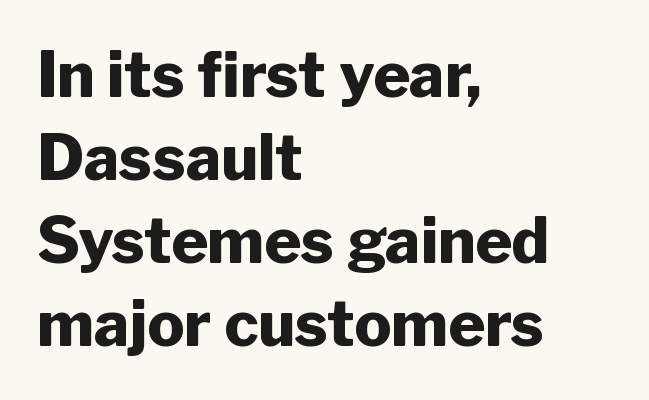
Proportional: the letters do not fall into vertical columns. How would I describe the line gaps? Plain and ordinary. No feet cap the strokes, marking this as sans-serif type. Heavy, bold letterforms. Check the space under the baseline: it is left empty. The horizontal fit of the characters is conventional and even.
